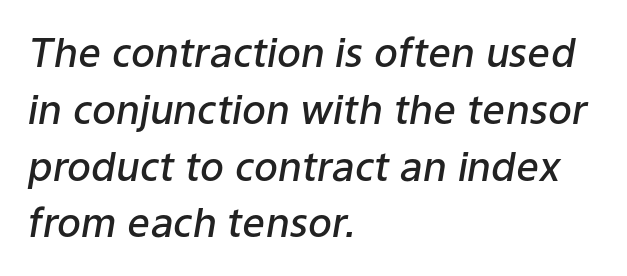
{"italic": "yes", "lean": "right", "slant_degrees": 9, "bold": "semi", "weight": "semibold", "width": "normal", "stroke_contrast": "low", "x_height": "medium", "monospaced": "no", "underline": "no", "align": "left", "line_spacing": "normal", "line_spacing_ratio": 1.42, "letter_spacing": "normal", "letter_spacing_em": 0.0, "glyph_px": 40}
